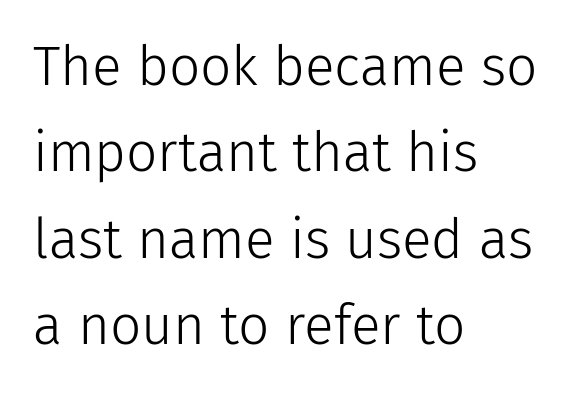
{"serif": "no", "italic": "no", "bold": "no", "weight": "light", "width": "normal", "stroke_contrast": "low", "x_height": "medium", "monospaced": "no", "underline": "no", "align": "left", "line_spacing": "normal", "line_spacing_ratio": 1.57, "letter_spacing": "normal", "letter_spacing_em": 0.0, "glyph_px": 55}
